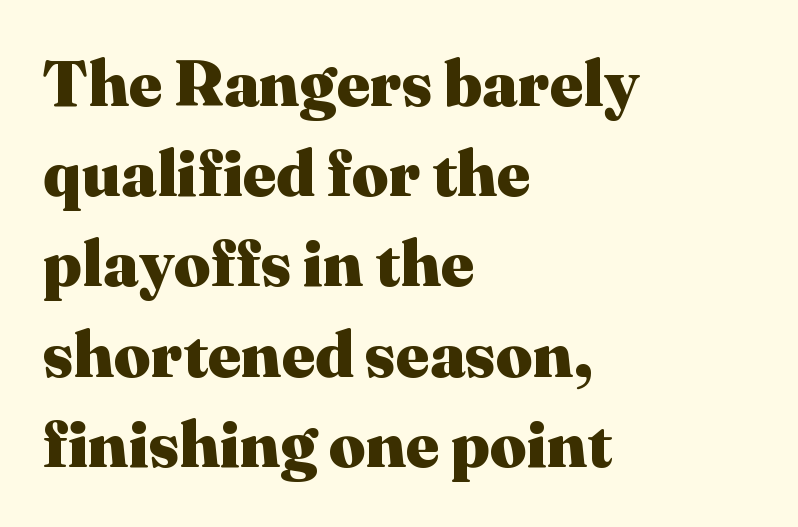
The image shows 64 px heavy serif type, upright; set left-aligned, normal line spacing (1.41x), normal letter spacing, not underlined; medium stroke contrast and a medium x-height.
